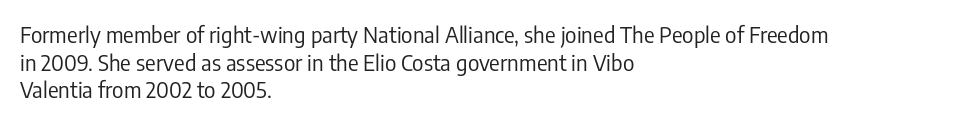
The typeface has the unassuming heft of standard copy or less. Vertical strokes here are truly vertical. A clean baseline with only descenders dipping below it. Default kerning and tracking; the words read as compact shapes.
